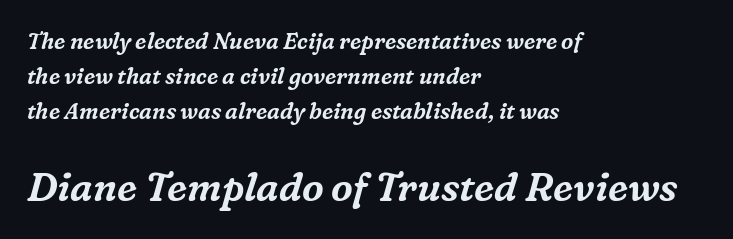
{"serif": "yes", "italic": "yes", "lean": "right", "slant_degrees": 16, "width": "normal", "stroke_contrast": "medium", "x_height": "medium", "monospaced": "no", "underline": "no", "align": "left", "line_spacing": "normal", "line_spacing_ratio": 1.58, "letter_spacing": "normal", "letter_spacing_em": 0.0, "larger_block": "second", "size_ratio": 1.77, "glyph_px": 39}
